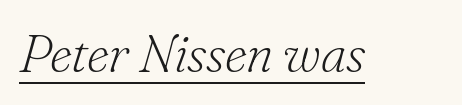
The image shows 54 px light serif type, italic (leaning right); set normal letter spacing, underlined; low stroke contrast and a small x-height.
